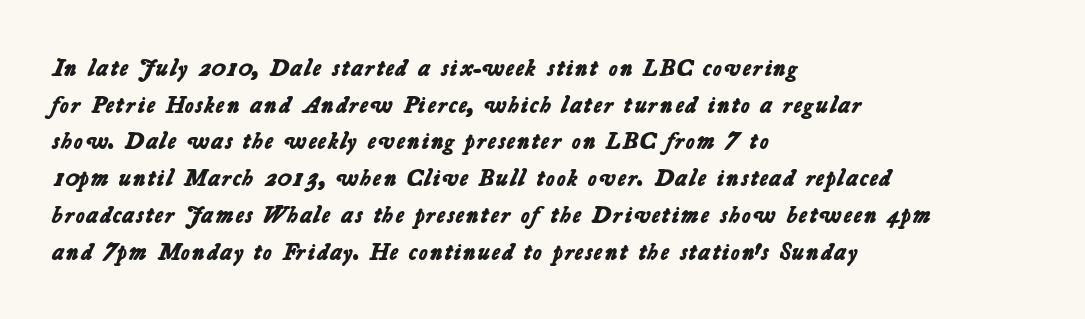
{"bold": "yes", "underline": "no", "align": "left", "line_spacing": "normal", "line_spacing_ratio": 1.53, "letter_spacing": "normal", "letter_spacing_em": 0.0, "glyph_px": 24}
